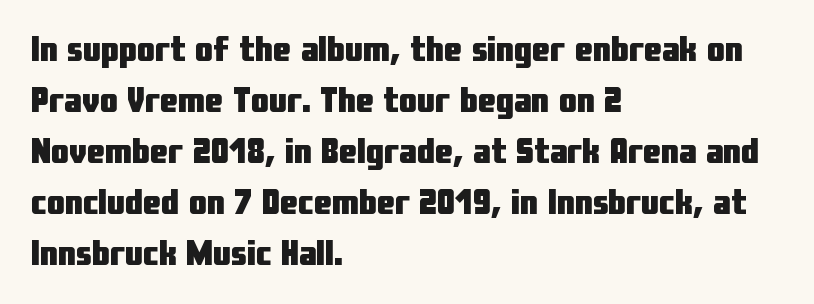
{"serif": "no", "italic": "no", "bold": "yes", "weight": "heavy", "width": "condensed", "stroke_contrast": "low", "x_height": "medium", "monospaced": "no", "underline": "no", "align": "left", "line_spacing": "normal", "line_spacing_ratio": 1.42, "letter_spacing": "normal", "letter_spacing_em": 0.0, "glyph_px": 36}
